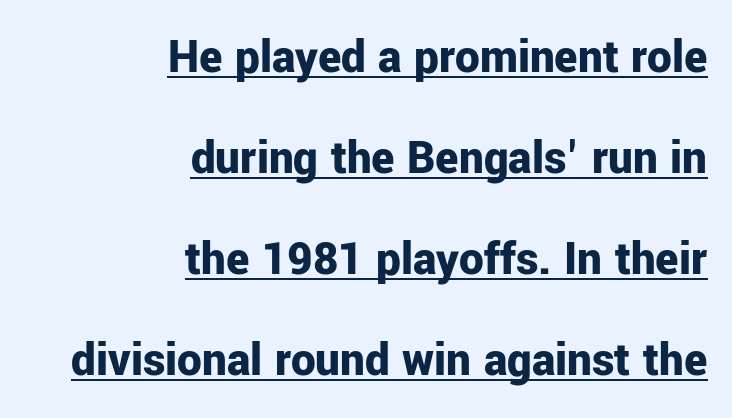
Q: Is the text bold? A: Yes.
Q: Is the text italic (slanted)? A: No, it is upright.
Q: Is the typeface a serif or a sans-serif typeface? A: Sans-serif.
Q: Is the text underlined? A: Yes.
Q: How is the paragraph aligned? A: Right-aligned.
Q: Is the spacing between letters normal or unusually wide? A: Normal.
Q: Is the spacing between lines tight, normal or loose? A: Loose.
Q: Width (condensed, normal, or wide)? A: Normal.
Q: Stroke contrast? A: Low.
Q: x-height? A: Medium.
Q: Monospaced? A: No.
